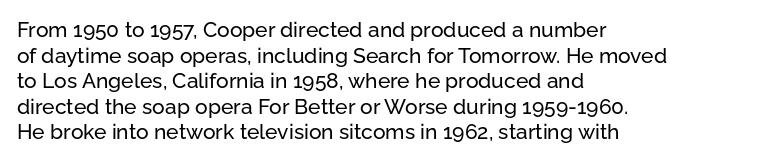
Line beginnings align vertically; line endings do not. Posture: vertical. A typesetter would call this zero additional tracking. The baseline area is clear.
